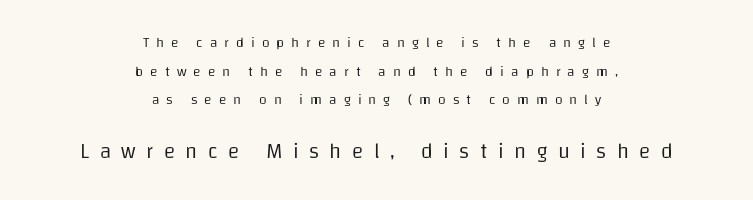
Q: Is the text bold? A: No.
Q: Is the text italic (slanted)? A: No, it is upright.
Q: Is the text underlined? A: No.
Q: How is the paragraph aligned? A: Centered.
Q: Is the spacing between letters normal or unusually wide? A: Unusually wide.
Q: Is the spacing between lines tight, normal or loose? A: Loose.
Q: Which block of text is set in a larger size, the first (top) or the second (bottom)? A: The second (bottom) one.
